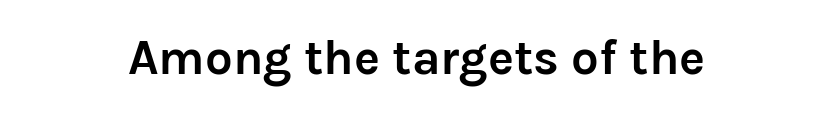
The image shows 49 px semibold sans-serif type, upright; set centered, normal letter spacing, not underlined; low stroke contrast and a medium x-height.
